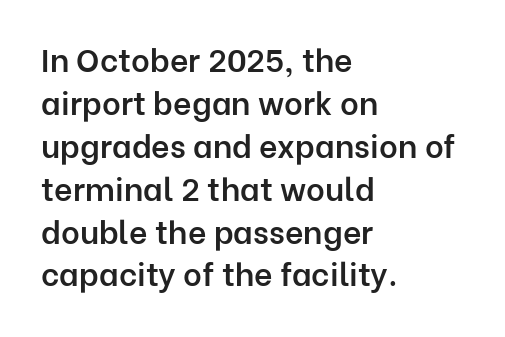
Q: Is the text bold? A: Semi-bold.
Q: Is the text italic (slanted)? A: No, it is upright.
Q: Is the typeface a serif or a sans-serif typeface? A: Sans-serif.
Q: Is the text underlined? A: No.
Q: How is the paragraph aligned? A: Left-aligned.
Q: Is the spacing between letters normal or unusually wide? A: Normal.
Q: Is the spacing between lines tight, normal or loose? A: Normal.
Q: Width (condensed, normal, or wide)? A: Normal.
Q: Stroke contrast? A: Low.
Q: x-height? A: Medium.
Q: Monospaced? A: No.
